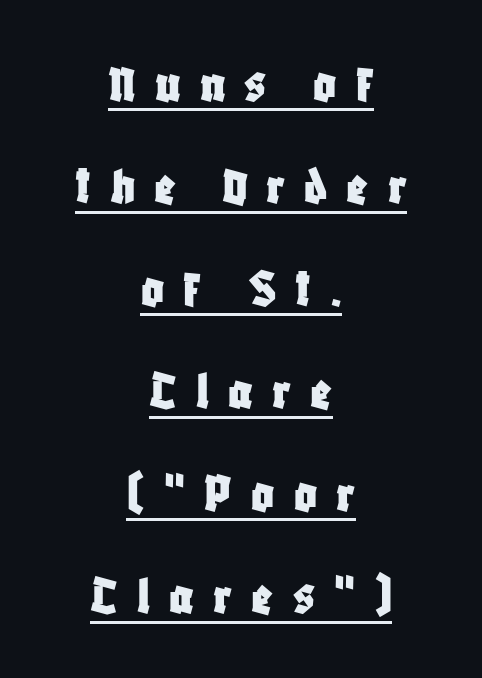
{"serif": "no", "italic": "no", "width": "condensed", "stroke_contrast": "low", "x_height": "large", "monospaced": "no", "underline": "yes", "align": "center", "line_spacing_ratio": 1.83, "letter_spacing": "wide", "letter_spacing_em": 0.34, "glyph_px": 56}
